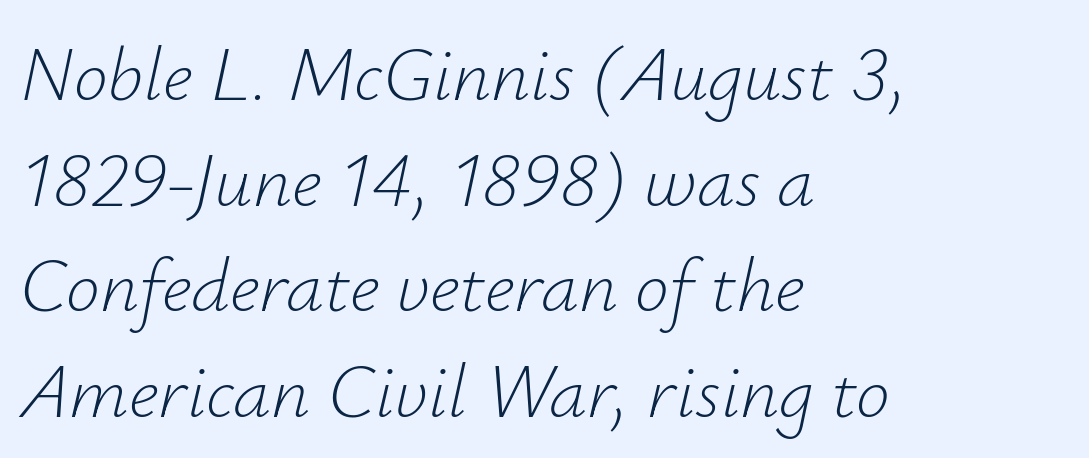
{"italic": "yes", "lean": "right", "slant_degrees": 12, "bold": "no", "weight": "light", "width": "normal", "stroke_contrast": "low", "x_height": "small", "monospaced": "no", "underline": "no", "align": "left", "line_spacing": "normal", "line_spacing_ratio": 1.39, "letter_spacing": "normal", "letter_spacing_em": 0.0, "glyph_px": 76}
